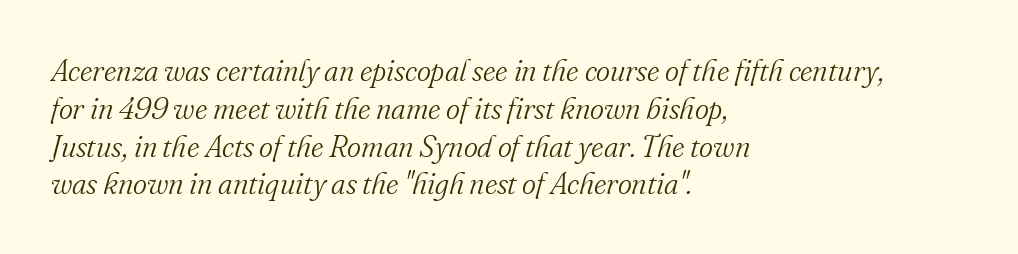
Q: Is the text bold? A: No.
Q: Is the text italic (slanted)? A: Yes, it leans right by about 16 degrees.
Q: Is the typeface a serif or a sans-serif typeface? A: Serif.
Q: Is the text underlined? A: No.
Q: How is the paragraph aligned? A: Left-aligned.
Q: Is the spacing between letters normal or unusually wide? A: Normal.
Q: Is the spacing between lines tight, normal or loose? A: Normal.
Q: Width (condensed, normal, or wide)? A: Normal.
Q: Stroke contrast? A: Medium.
Q: x-height? A: Small.
Q: Monospaced? A: No.
